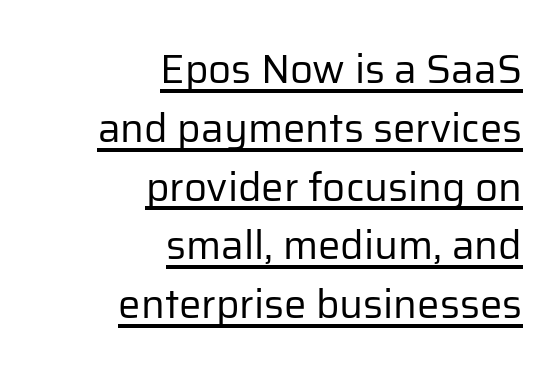
Q: Is the text bold? A: No.
Q: Is the text italic (slanted)? A: No, it is upright.
Q: Is the typeface a serif or a sans-serif typeface? A: Sans-serif.
Q: Is the text underlined? A: Yes.
Q: How is the paragraph aligned? A: Right-aligned.
Q: Is the spacing between letters normal or unusually wide? A: Normal.
Q: Is the spacing between lines tight, normal or loose? A: Normal.
Q: Width (condensed, normal, or wide)? A: Normal.
Q: Stroke contrast? A: Low.
Q: x-height? A: Medium.
Q: Monospaced? A: No.
